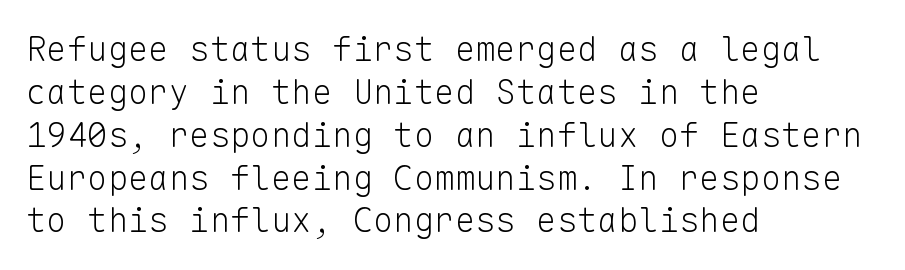
The image shows 34 px light sans-serif type, upright, monospaced; set left-aligned, normal line spacing (1.26x), normal letter spacing, not underlined; low stroke contrast and a medium x-height.
